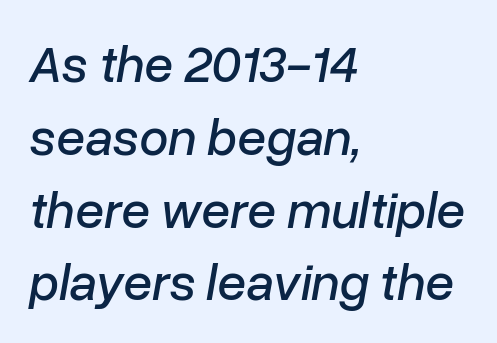
The image shows 52 px text type, italic (leaning right); set left-aligned, normal line spacing (1.4x), normal letter spacing, not underlined; low stroke contrast and a medium x-height.
